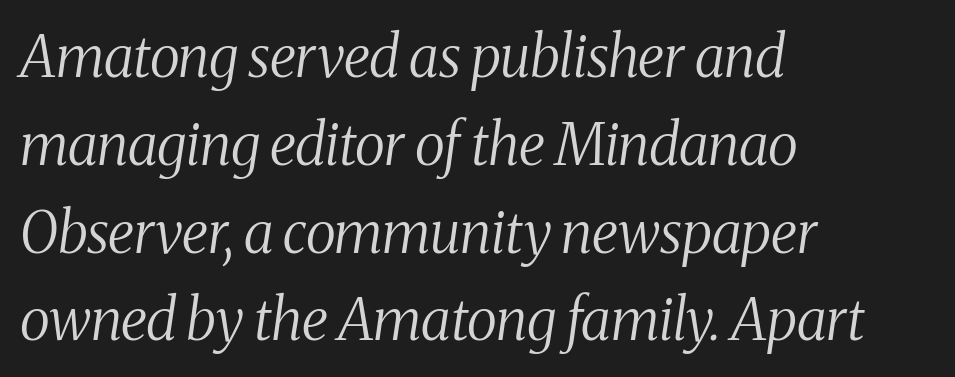
The letterforms sit at book weight or below. An italicized treatment has been applied to the whole sample. Quick note: underline off. Normally led — the rows are evenly, conventionally spaced. Each letter keeps its own natural width here, so spacing adapts to shape. These lines keep a tight, regular rhythm from letter to letter.
